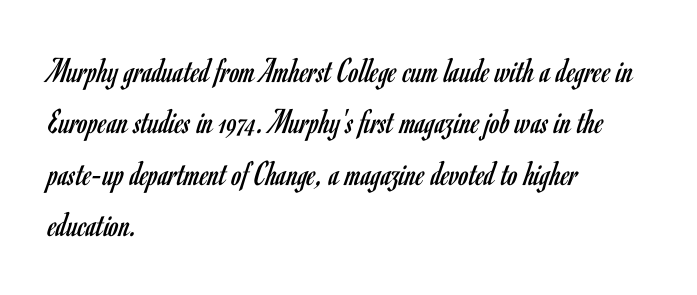
The image shows 36 px regular-weight, condensed sans-serif type; set left-aligned, normal line spacing (1.43x), normal letter spacing, not underlined; low stroke contrast and a small x-height.
